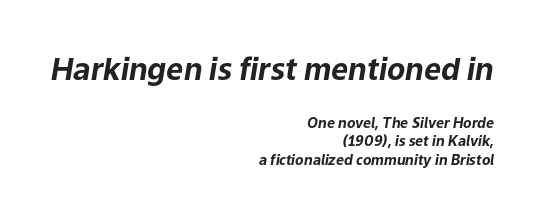
The image shows 30 px bold type, italic (leaning right); set right-aligned, normal line spacing (1.32x), normal letter spacing, not underlined; the first (top) block is 2.14x larger; low stroke contrast and a medium x-height.
